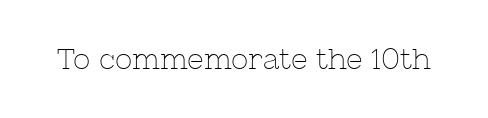
Q: Is the text bold? A: No.
Q: Is the text italic (slanted)? A: No, it is upright.
Q: Is the typeface a serif or a sans-serif typeface? A: Serif.
Q: Is the text underlined? A: No.
Q: Is the spacing between letters normal or unusually wide? A: Normal.
Q: Width (condensed, normal, or wide)? A: Normal.
Q: Stroke contrast? A: Low.
Q: x-height? A: Medium.
Q: Monospaced? A: No.
